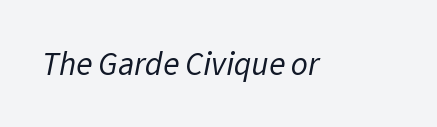
The image shows 33 px regular-weight sans-serif type; set normal letter spacing, not underlined; low stroke contrast and a medium x-height.
